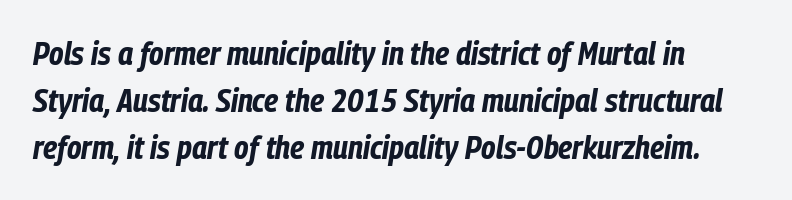
The letters are slanted; this is an italic face. Does the copy run flush right? No — it runs flush left. Summary of vertical rhythm: regular, with standard interline spacing. A bare baseline throughout the passage.
